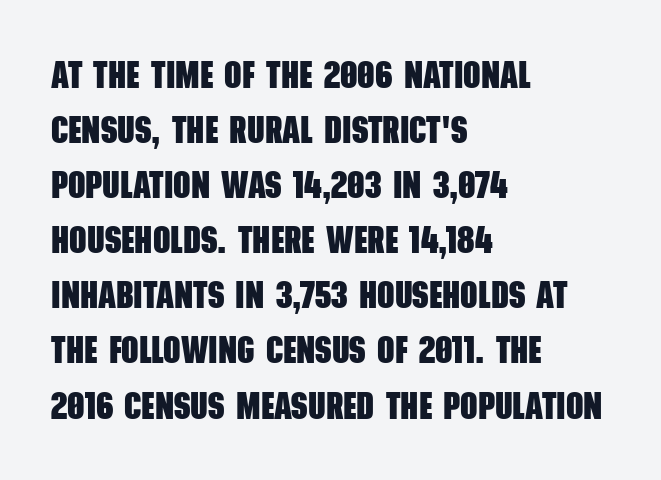
Visually the block forms a straight wall on the left and a jagged coastline on the right. Is the type bold? Yes — the strokes are clearly thick and heavy. The line texture is even and compact thanks to regular tracking. Whoever set this chose a conventional vertical rhythm. Each letter keeps its own natural width here, so spacing adapts to shape. The type family on display is of the sans-serif kind.
